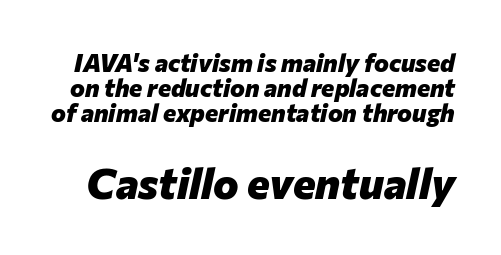
The image shows 43 px heavy type, italic (leaning right); set tight line spacing (1.0x), normal letter spacing, not underlined; the second (bottom) block is 1.72x larger; low stroke contrast and a medium x-height.
